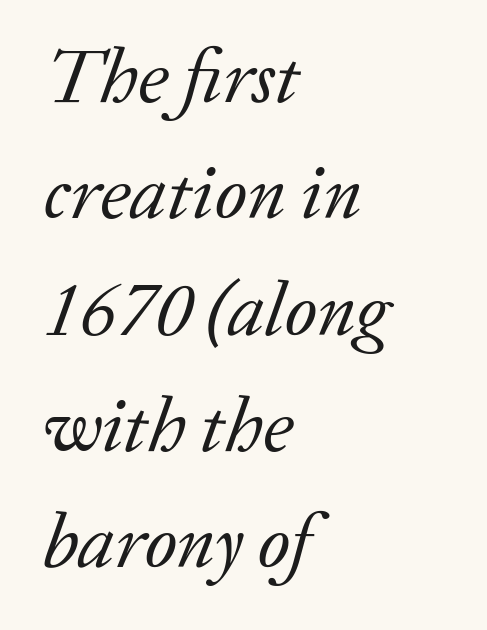
Q: Is the text bold? A: No.
Q: Is the text italic (slanted)? A: Yes, it leans right by about 20 degrees.
Q: Is the typeface a serif or a sans-serif typeface? A: Serif.
Q: Is the text underlined? A: No.
Q: How is the paragraph aligned? A: Left-aligned.
Q: Is the spacing between letters normal or unusually wide? A: Normal.
Q: Is the spacing between lines tight, normal or loose? A: Normal.
Q: Width (condensed, normal, or wide)? A: Normal.
Q: Stroke contrast? A: Low.
Q: x-height? A: Medium.
Q: Monospaced? A: No.
